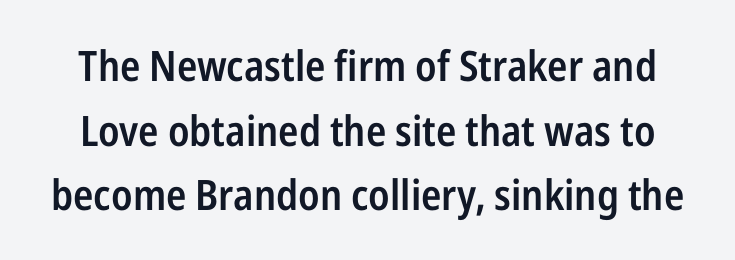
Q: Is the text bold? A: Semi-bold.
Q: Is the text italic (slanted)? A: No, it is upright.
Q: Is the typeface a serif or a sans-serif typeface? A: Sans-serif.
Q: Is the text underlined? A: No.
Q: Is the spacing between letters normal or unusually wide? A: Normal.
Q: Is the spacing between lines tight, normal or loose? A: Normal.
Q: Width (condensed, normal, or wide)? A: Condensed.
Q: Stroke contrast? A: Low.
Q: x-height? A: Medium.
Q: Monospaced? A: No.
